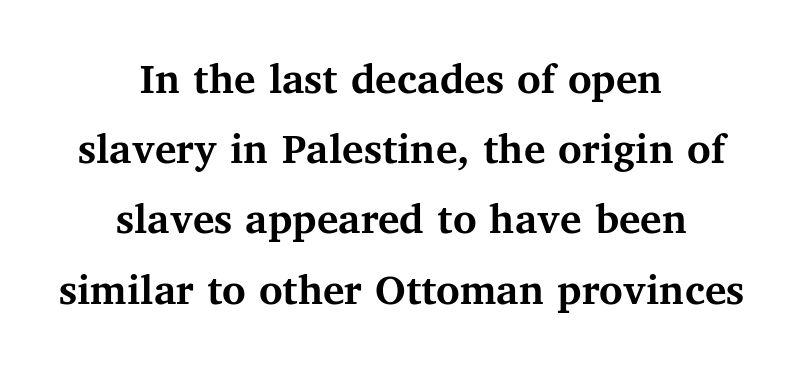
The image shows 45 px semibold serif type, upright; set centered, normal line spacing (1.56x), normal letter spacing, not underlined; medium stroke contrast and a medium x-height.
